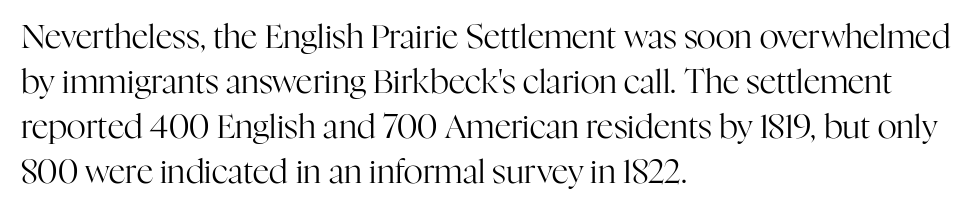
The rendering anchors every line to the left-hand side. Notice how descenders clear the ascenders below comfortably — that's standard leading. Serifs: yes, visible at the terminals of the letterforms. Posture: vertical. A typesetter would call this proportional, since set widths differ per character. Any mark beneath the type? The region is blank.
